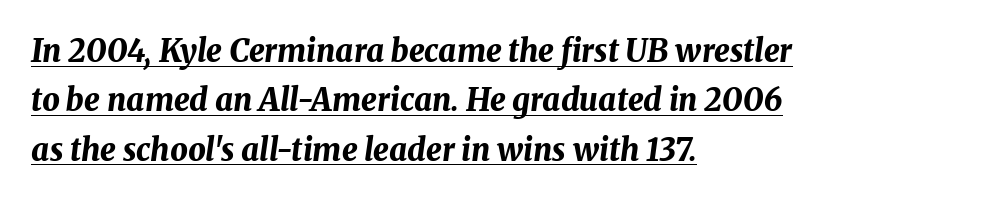
The image shows 31 px bold type, italic (leaning right); set left-aligned, normal line spacing (1.59x), normal letter spacing, underlined; medium stroke contrast and a medium x-height.
